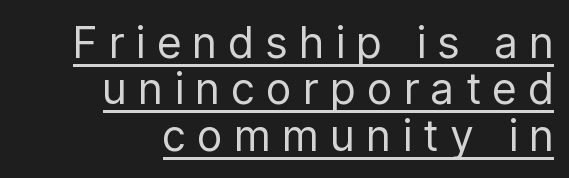
{"serif": "no", "italic": "no", "bold": "no", "weight": "regular", "width": "condensed", "stroke_contrast": "low", "x_height": "medium", "monospaced": "no", "underline": "yes", "align": "right", "line_spacing": "tight", "line_spacing_ratio": 1.08, "letter_spacing": "wide", "letter_spacing_em": 0.3, "glyph_px": 43}
